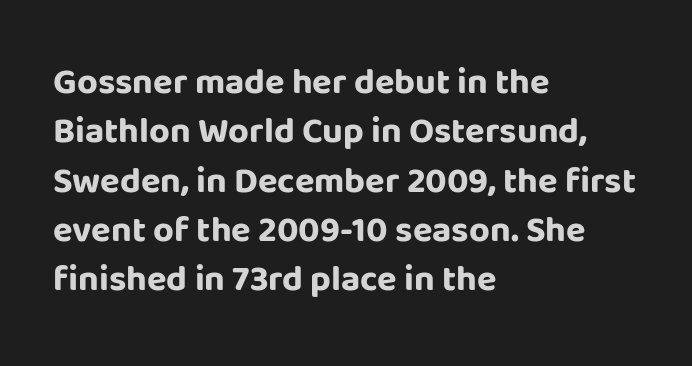
The image shows 36 px bold sans-serif type, upright; set left-aligned, normal line spacing (1.37x), normal letter spacing, not underlined; low stroke contrast and a large x-height.
